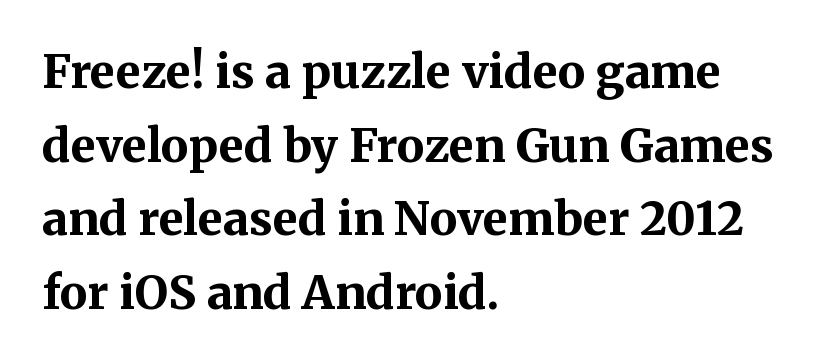
The image shows 46 px bold serif type, upright; set left-aligned, normal line spacing (1.6x), normal letter spacing, not underlined; medium stroke contrast and a medium x-height.
